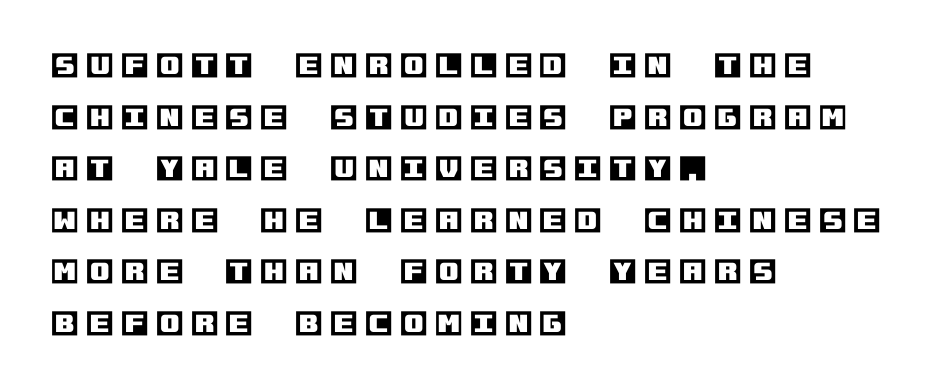
The image shows 28 px text type, upright; set left-aligned, line spacing 1.84x, unusually wide letter spacing (+0.27 em), not underlined; a large x-height.
